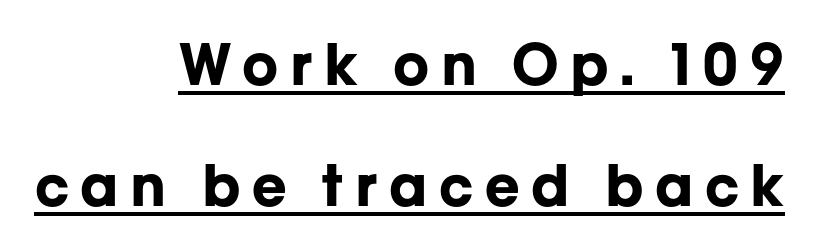
Q: Is the text bold? A: Yes.
Q: Is the text italic (slanted)? A: No, it is upright.
Q: Is the typeface a serif or a sans-serif typeface? A: Sans-serif.
Q: Is the text underlined? A: Yes.
Q: How is the paragraph aligned? A: Right-aligned.
Q: Is the spacing between letters normal or unusually wide? A: Unusually wide.
Q: Is the spacing between lines tight, normal or loose? A: Loose.
Q: Width (condensed, normal, or wide)? A: Normal.
Q: Stroke contrast? A: Low.
Q: x-height? A: Medium.
Q: Monospaced? A: No.
